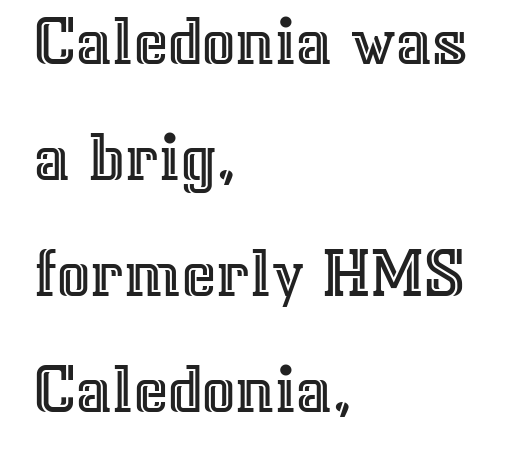
{"italic": "no", "width": "normal", "x_height": "medium", "monospaced": "no", "underline": "no", "align": "left", "line_spacing": "normal", "line_spacing_ratio": 1.59, "letter_spacing": "normal", "letter_spacing_em": 0.0, "glyph_px": 73}
